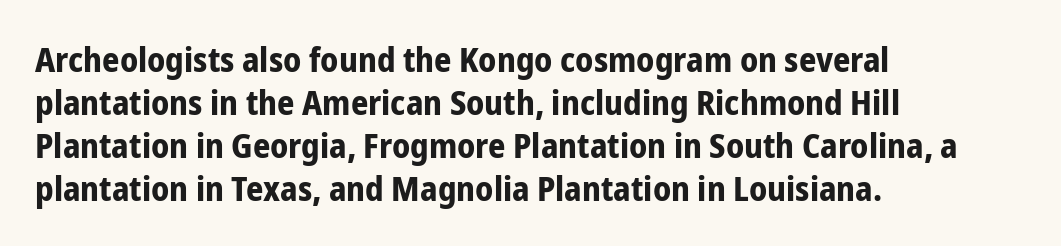
The image shows 34 px bold, condensed sans-serif type, upright; set left-aligned, normal line spacing (1.26x), normal letter spacing, not underlined; low stroke contrast and a medium x-height.
